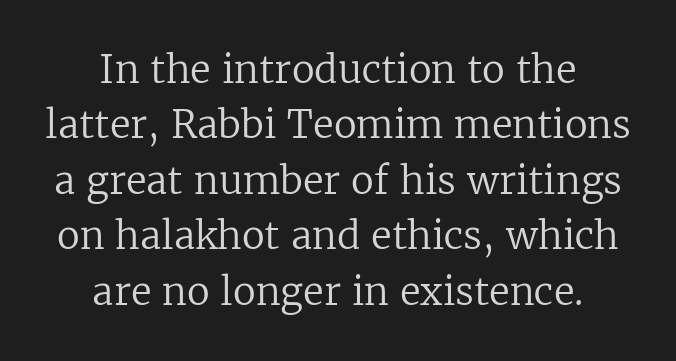
Typographically, this falls in the serif category. Notice how the passage keeps no hard edge, just a central spine. Normally led — the rows are evenly, conventionally spaced. The gap between lines stays unmarked. Letters have the restrained weight of plain body copy at most. A typesetter would call this zero additional tracking.
